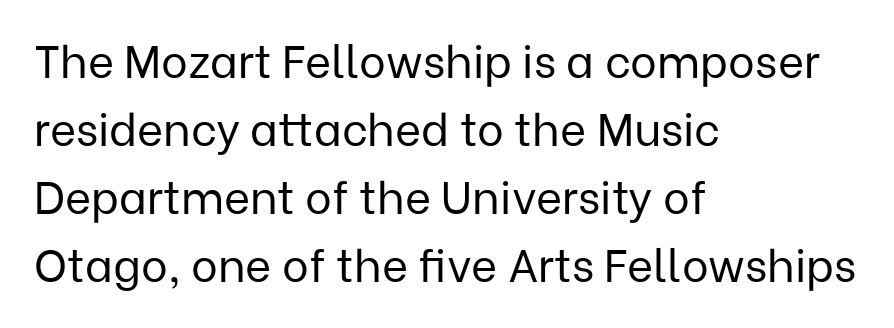
{"serif": "no", "italic": "no", "bold": "no", "weight": "regular", "width": "normal", "stroke_contrast": "low", "x_height": "medium", "monospaced": "no", "underline": "no", "align": "left", "line_spacing": "normal", "line_spacing_ratio": 1.51, "letter_spacing": "normal", "letter_spacing_em": 0.0, "glyph_px": 45}
